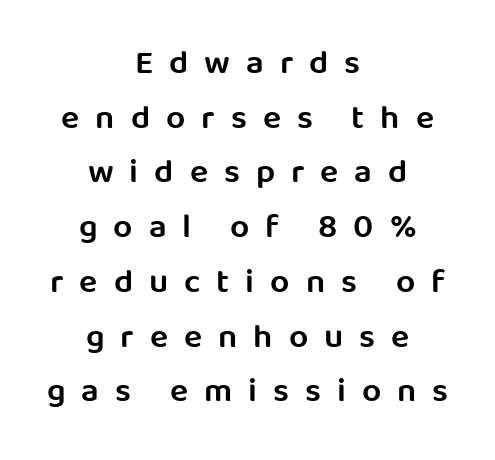
In terms of letterspacing, this is a distinctly airy, spread setting. The font is running at a semibold setting, under full bold. The leading is moderate, giving the passage an even texture. The specimen reads as upright at a glance.
